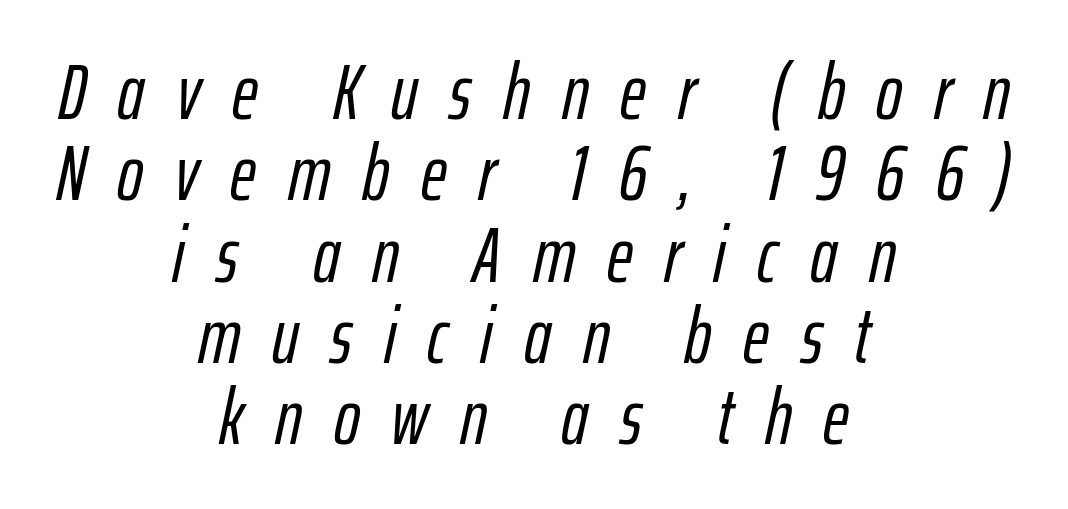
Think of a printed novel: that variable character pitch is what you see here. Centered paragraph, ragged on both sides. When letters slant like this, we call the style italic. No word sits above an underline. The horizontal fit of the characters is loose and conspicuously gappy.
